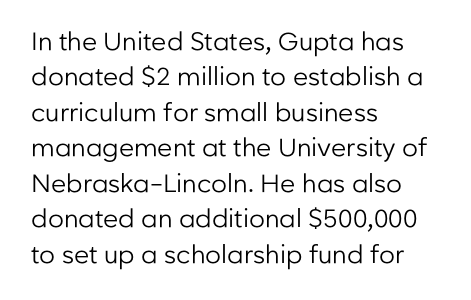
Plain, unruled lines of type. Is the type heavy? It reads as light-to-regular instead. Interline gaps are of average width in this sample. In terms of posture, this sample is upright. These lines are set flush left with a ragged right edge. Nothing unusual about the tracking: characters are spaced as the font intends.
